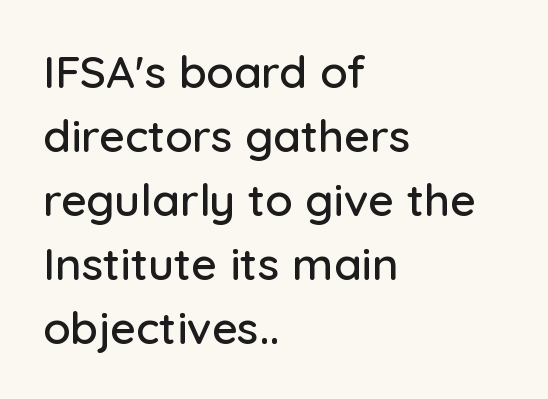
{"serif": "no", "italic": "no", "width": "normal", "stroke_contrast": "low", "x_height": "medium", "monospaced": "no", "underline": "no", "align": "left", "line_spacing": "normal", "line_spacing_ratio": 1.42, "letter_spacing": "normal", "letter_spacing_em": 0.0, "glyph_px": 45}
